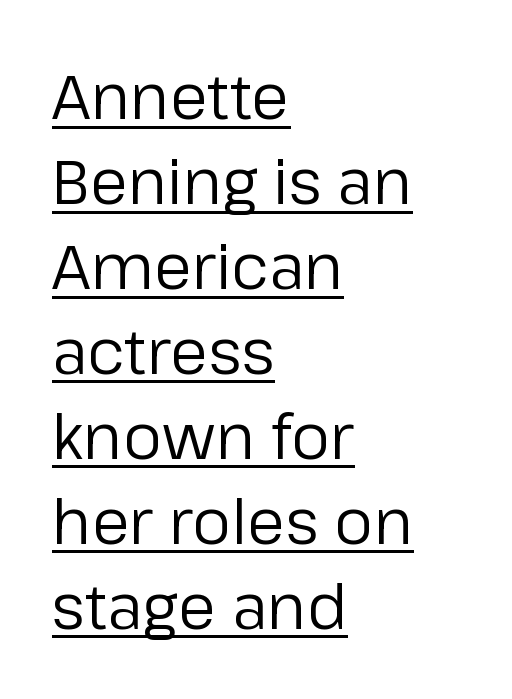
Q: Is the text bold? A: No.
Q: Is the text italic (slanted)? A: No, it is upright.
Q: Is the typeface a serif or a sans-serif typeface? A: Sans-serif.
Q: Is the text underlined? A: Yes.
Q: How is the paragraph aligned? A: Left-aligned.
Q: Is the spacing between letters normal or unusually wide? A: Normal.
Q: Is the spacing between lines tight, normal or loose? A: Normal.
Q: Width (condensed, normal, or wide)? A: Normal.
Q: Stroke contrast? A: Low.
Q: x-height? A: Medium.
Q: Monospaced? A: No.
